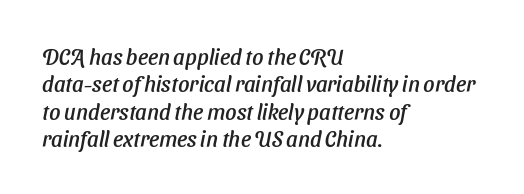
Observe the ordinary spacing: letters are neighbours, not strangers. The lines in this sample share a left origin and differ only in where they stop. Unmarked baselines from the first word to the last. These lines sit exactly where default settings would place them.
